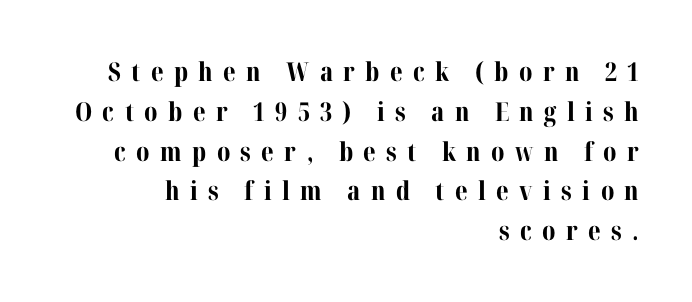
The image shows 26 px bold type, upright; set right-aligned, normal line spacing (1.53x), unusually wide letter spacing (+0.4 em), not underlined.
